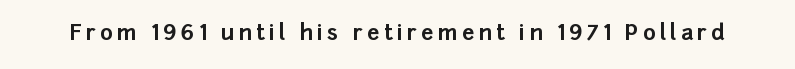
{"italic": "no", "bold": "yes", "underline": "no", "glyph_px": 22}
